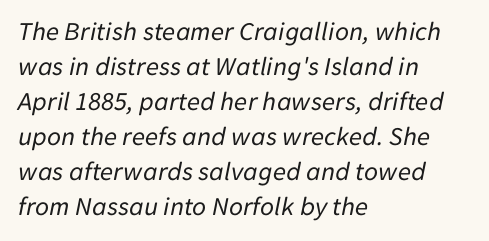
The image shows 27 px text type, italic (leaning right); set left-aligned, normal line spacing (1.3x), normal letter spacing, not underlined.
